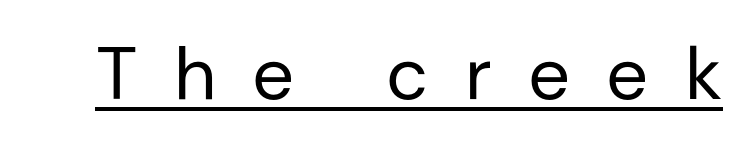
{"serif": "no", "italic": "no", "bold": "no", "weight": "regular", "width": "normal", "stroke_contrast": "low", "x_height": "medium", "monospaced": "no", "underline": "yes", "letter_spacing": "wide", "letter_spacing_em": 0.49, "glyph_px": 74}
